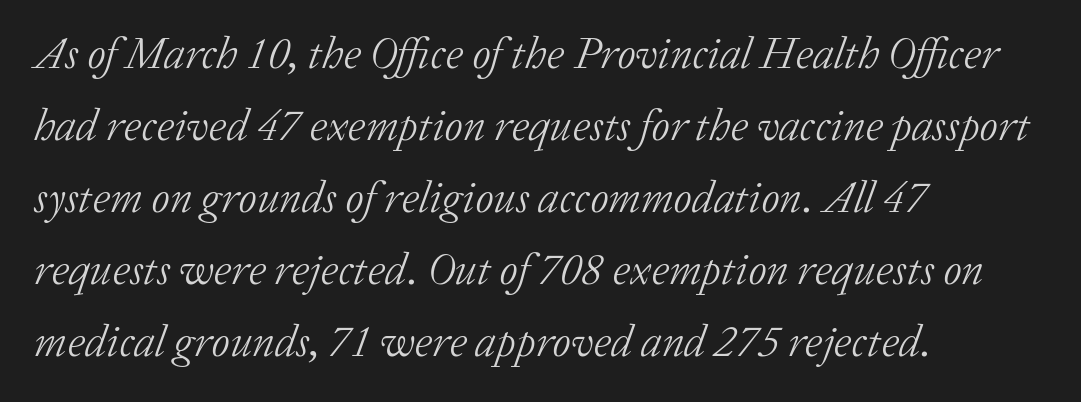
The font sits on the lighter half of the weight spectrum, regular included. The letterforms sit shoulder to shoulder at normal distance. A typesetter would call this proportional, since set widths differ per character. The font family rendered here belongs to the serif group. Italic? Definitely — the glyphs are oblique.
